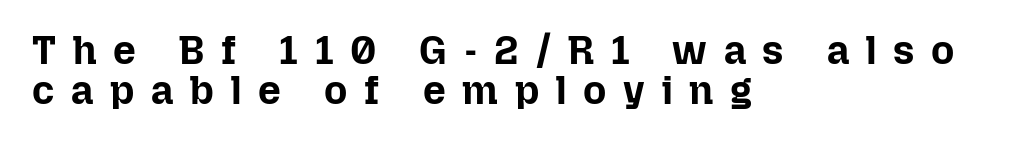
The image shows 40 px bold type, upright; set left-aligned, tight line spacing (1.0x), unusually wide letter spacing (+0.42 em), not underlined; low stroke contrast and a medium x-height.
